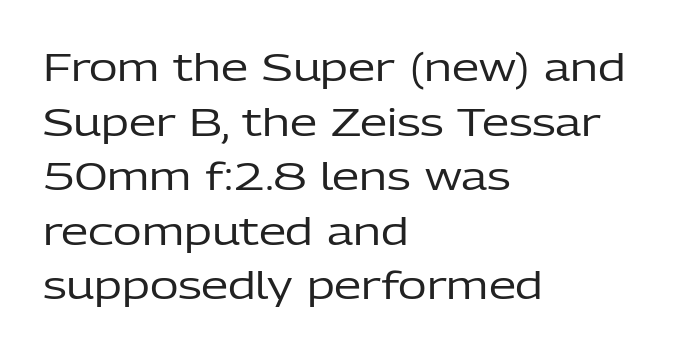
{"serif": "no", "italic": "no", "bold": "no", "weight": "regular", "width": "normal", "stroke_contrast": "low", "x_height": "medium", "monospaced": "no", "underline": "no", "align": "left", "line_spacing": "normal", "line_spacing_ratio": 1.4, "letter_spacing": "normal", "letter_spacing_em": 0.0, "glyph_px": 39}
